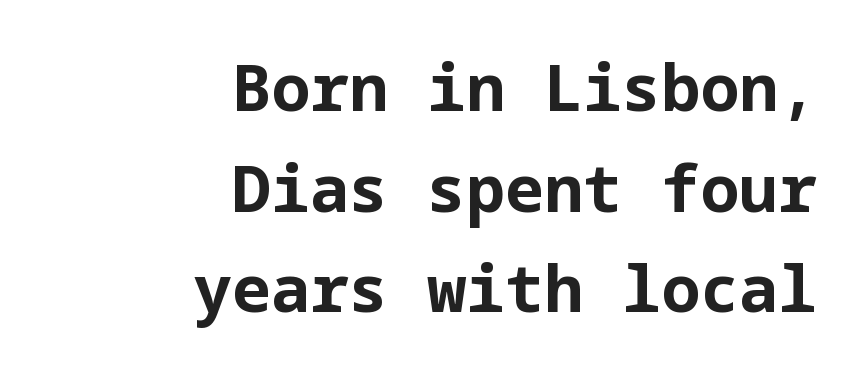
Caption: bold face, heavy strokes. The lettering stays uniformly vertical, giving the passage a roman look. Type without underlining. The space between consecutive lines is moderate.
